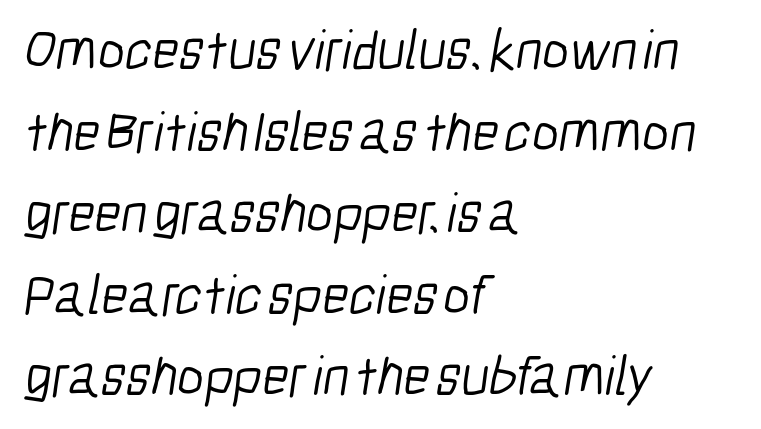
The image shows 57 px light, condensed sans-serif type; set left-aligned, normal line spacing (1.43x), normal letter spacing, not underlined; low stroke contrast and a medium x-height.
